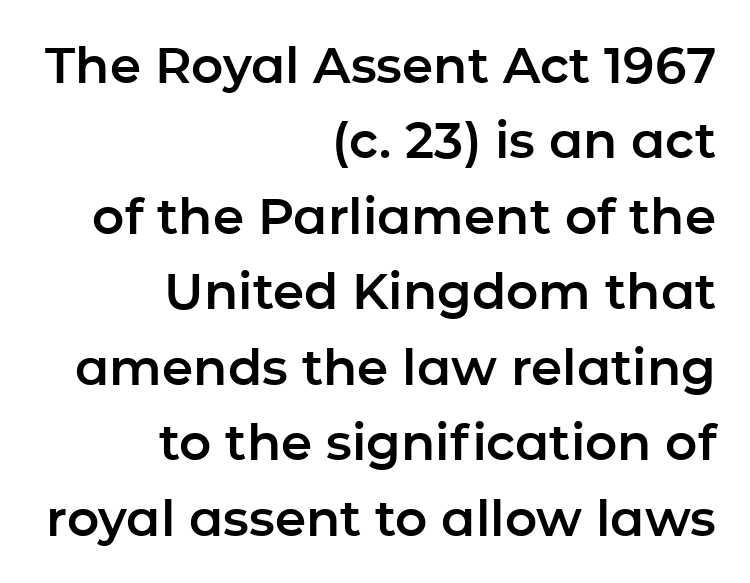
The rendering uses natural spacing where letterforms have individual widths. Italic? Not at all — the glyphs are vertical. The line texture is even and compact thanks to regular tracking. Typeset ragged left — the right edge is the straight one. The typeface chosen for these lines omits serifs.
